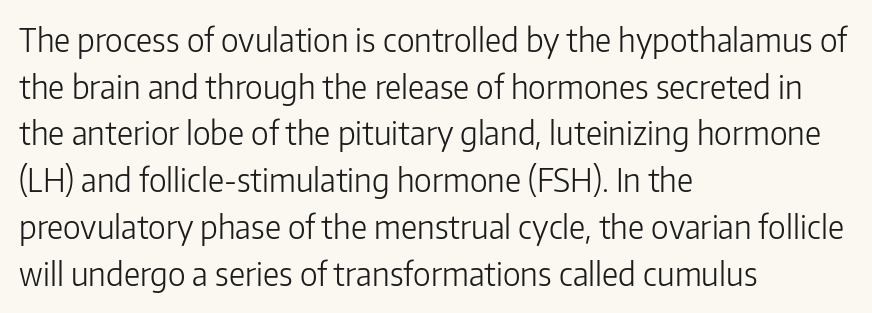
Note the varied advance widths — an 'i' is clearly narrower than an 'm'. One glance says typical: line gaps are just what's usual. The letters look calm and open, with moderate or lighter stems. The gaps between neighbouring characters are ordinary and unremarkable. This is sans-serif lettering, the kind often seen on screens and signage. Line starts are locked; line ends wander.
